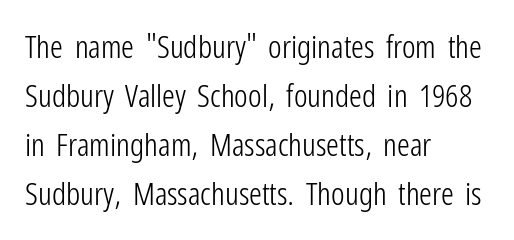
Compared with typical body copy, the letter spacing here is the same. The lettering stays uniformly vertical, giving the passage a roman look. Lines of text with bare space underneath. If you measured baseline to baseline, you'd find a middling distance.
